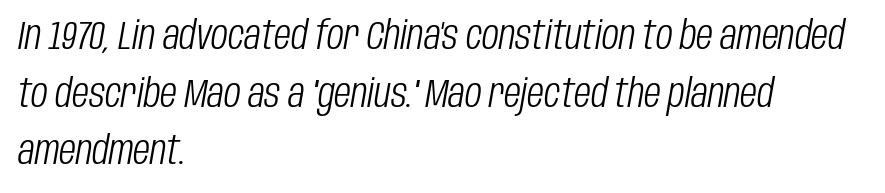
{"italic": "yes", "lean": "right", "slant_degrees": 10, "bold": "no", "weight": "light", "width": "condensed", "stroke_contrast": "low", "x_height": "large", "monospaced": "no", "underline": "no", "align": "left", "line_spacing": "normal", "line_spacing_ratio": 1.48, "letter_spacing": "normal", "letter_spacing_em": 0.0, "glyph_px": 39}
